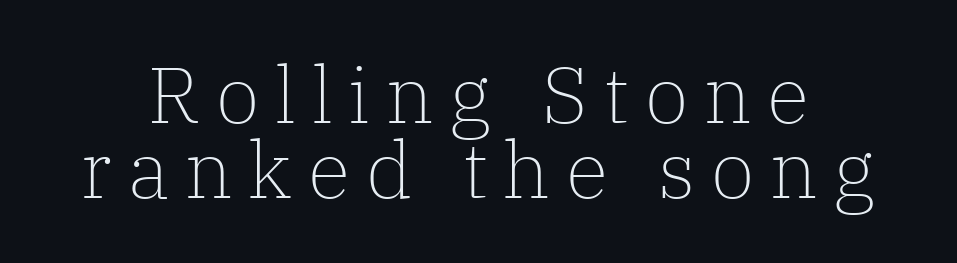
The image shows 79 px light serif type, upright; set tight line spacing (0.95x), unusually wide letter spacing (+0.2 em), not underlined; low stroke contrast and a medium x-height.
